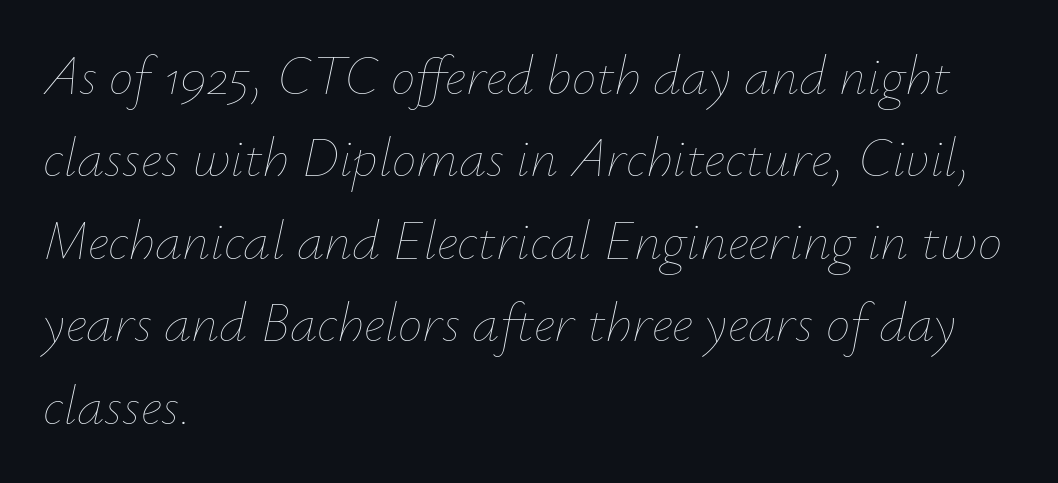
Looking at the ascenders, they clearly lean. The passage shown is not bold in any degree. Which margin do the lines hug? The left one — the right edge is uneven. This sample keeps an unexceptional amount of space between lines. A bare baseline throughout the passage. The face used here is proportionally spaced, like ordinary book or web type.
